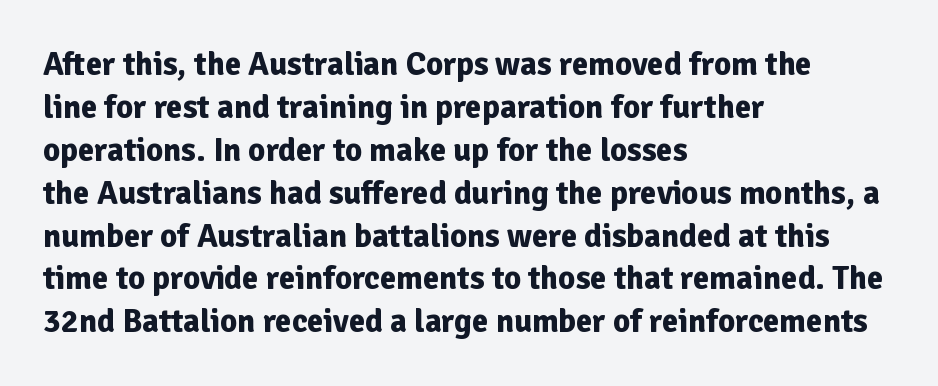
Q: Is the text bold? A: Yes.
Q: Is the text italic (slanted)? A: No, it is upright.
Q: Is the typeface a serif or a sans-serif typeface? A: Sans-serif.
Q: Is the text underlined? A: No.
Q: How is the paragraph aligned? A: Left-aligned.
Q: Is the spacing between letters normal or unusually wide? A: Normal.
Q: Is the spacing between lines tight, normal or loose? A: Normal.
Q: Width (condensed, normal, or wide)? A: Normal.
Q: Stroke contrast? A: Low.
Q: x-height? A: Medium.
Q: Monospaced? A: No.
